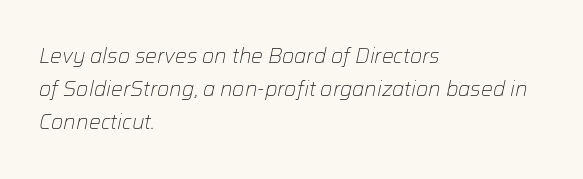
Q: Is the text bold? A: No.
Q: Is the text italic (slanted)? A: Yes, it leans right by about 12 degrees.
Q: Is the text underlined? A: No.
Q: How is the paragraph aligned? A: Left-aligned.
Q: Is the spacing between letters normal or unusually wide? A: Normal.
Q: Is the spacing between lines tight, normal or loose? A: Normal.
